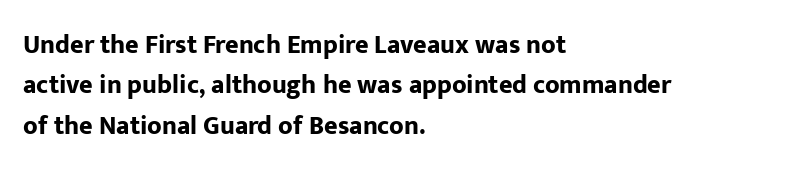
{"italic": "no", "bold": "yes", "underline": "no", "align": "left", "line_spacing": "normal", "line_spacing_ratio": 1.55, "letter_spacing": "normal", "letter_spacing_em": 0.0, "glyph_px": 26}
